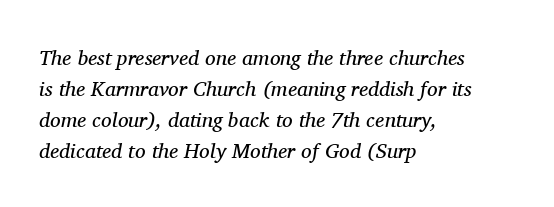
Spacing between characters is what you'd get straight out of the box. Baseline-to-baseline distance is the conventional proportion of letter height. Teacher's note: observe the even left margin — that is flush-left alignment. Unmarked baselines from the first word to the last.
